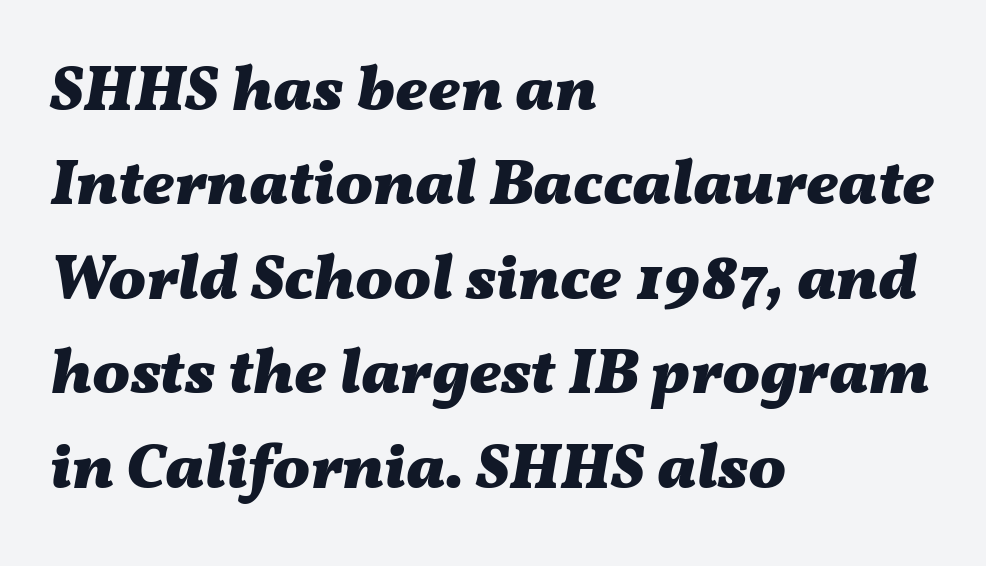
Q: Is the text bold? A: Yes.
Q: Is the text italic (slanted)? A: Yes, it leans right by about 11 degrees.
Q: Is the text underlined? A: No.
Q: How is the paragraph aligned? A: Left-aligned.
Q: Is the spacing between letters normal or unusually wide? A: Normal.
Q: Is the spacing between lines tight, normal or loose? A: Normal.
Q: Width (condensed, normal, or wide)? A: Wide.
Q: Stroke contrast? A: Medium.
Q: x-height? A: Medium.
Q: Monospaced? A: No.
